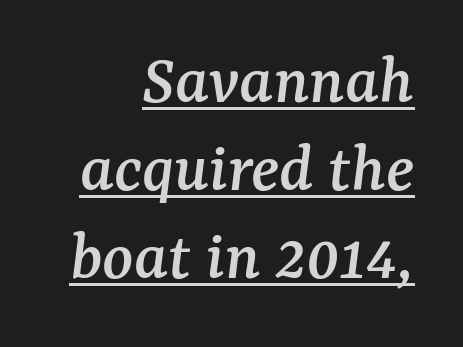
Q: Is the text italic (slanted)? A: Yes, it leans right by about 7 degrees.
Q: Is the typeface a serif or a sans-serif typeface? A: Serif.
Q: Is the text underlined? A: Yes.
Q: How is the paragraph aligned? A: Right-aligned.
Q: Is the spacing between letters normal or unusually wide? A: Normal.
Q: Width (condensed, normal, or wide)? A: Normal.
Q: Stroke contrast? A: Medium.
Q: x-height? A: Medium.
Q: Monospaced? A: No.
